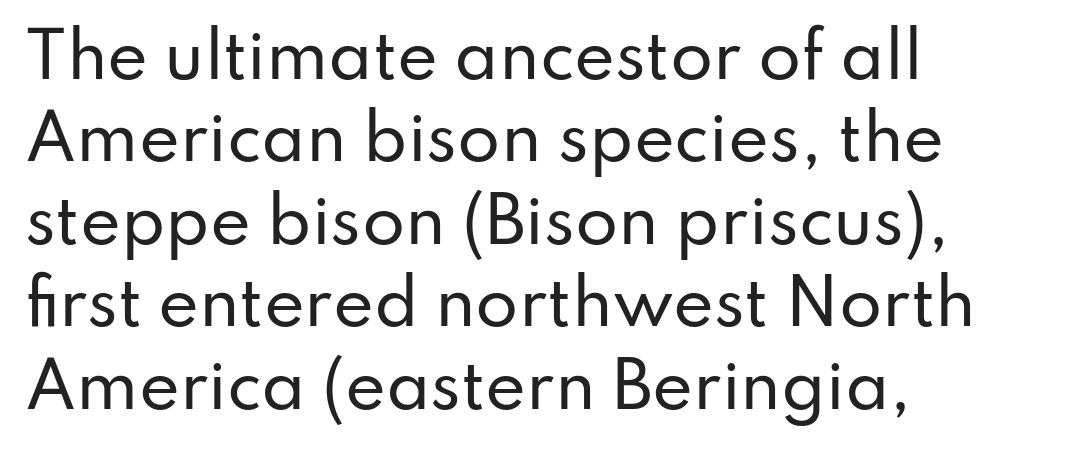
The image shows 62 px sans-serif type, upright; set left-aligned, normal line spacing (1.33x), normal letter spacing, not underlined; low stroke contrast and a small x-height.
